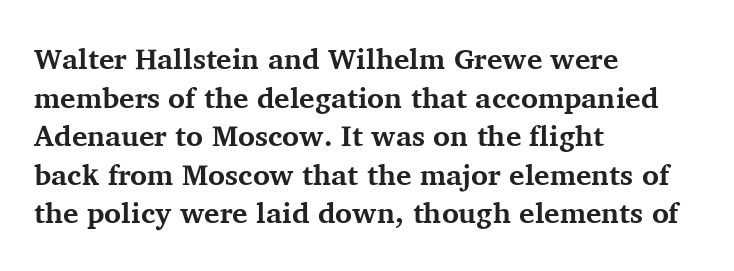
Q: Is the text bold? A: Yes.
Q: Is the text italic (slanted)? A: No, it is upright.
Q: Is the typeface a serif or a sans-serif typeface? A: Serif.
Q: Is the text underlined? A: No.
Q: How is the paragraph aligned? A: Left-aligned.
Q: Is the spacing between letters normal or unusually wide? A: Normal.
Q: Is the spacing between lines tight, normal or loose? A: Normal.
Q: Width (condensed, normal, or wide)? A: Normal.
Q: Stroke contrast? A: Medium.
Q: x-height? A: Medium.
Q: Monospaced? A: No.
